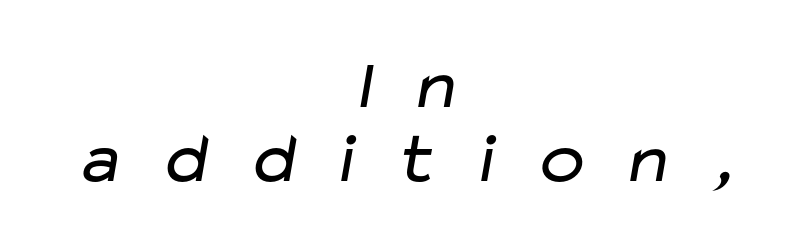
{"serif": "no", "bold": "no", "weight": "regular", "width": "wide", "stroke_contrast": "low", "x_height": "medium", "monospaced": "no", "underline": "no", "align": "center", "line_spacing": "tight", "line_spacing_ratio": 1.03, "letter_spacing": "wide", "letter_spacing_em": 0.43, "glyph_px": 72}
